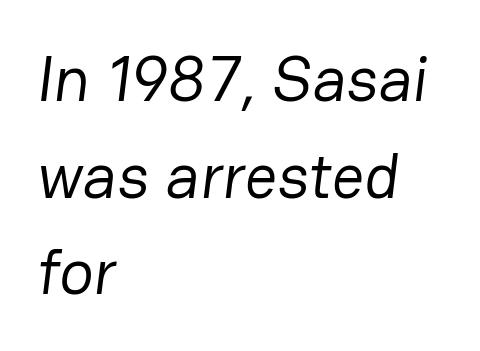
Q: Is the text bold? A: No.
Q: Is the typeface a serif or a sans-serif typeface? A: Sans-serif.
Q: Is the text underlined? A: No.
Q: How is the paragraph aligned? A: Left-aligned.
Q: Is the spacing between letters normal or unusually wide? A: Normal.
Q: Is the spacing between lines tight, normal or loose? A: Normal.
Q: Width (condensed, normal, or wide)? A: Normal.
Q: Stroke contrast? A: Low.
Q: x-height? A: Medium.
Q: Monospaced? A: No.
